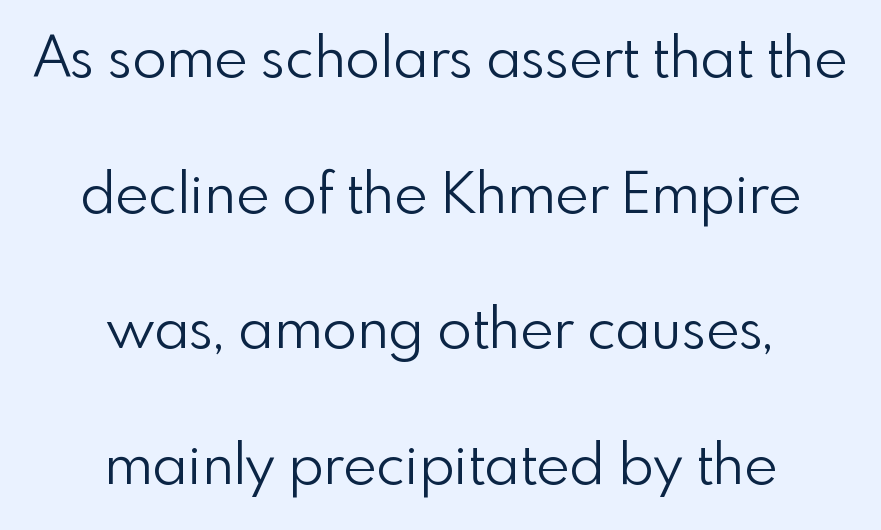
Compared with typical body copy, the letter spacing here is the same. The letters advance in unequal steps, a hallmark of proportional type. Italic: no, the glyphs are upright roman. You could fit nearly another row in the gap between these rows. Stroke thickness stays within the range of a standard reading face or lighter.
